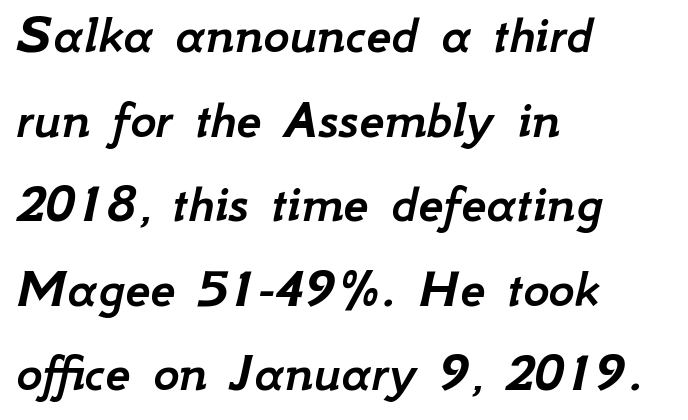
What stands out about the letter spacing? Nothing — it is the standard amount. The vertical gap from one line to the next is medium. Layout note: lines flush left. Anything drawn beneath the words? Only blank space.
